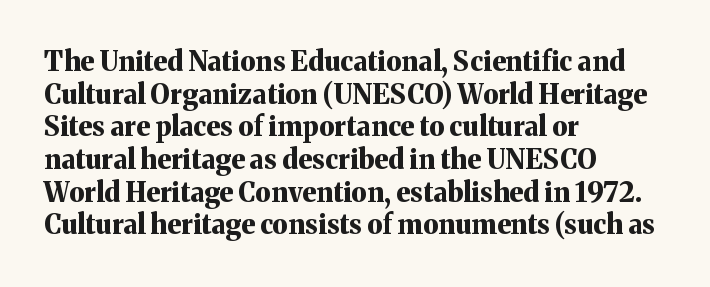
The image shows 27 px bold type, upright; set left-aligned, line spacing 1.21x, normal letter spacing, not underlined.
